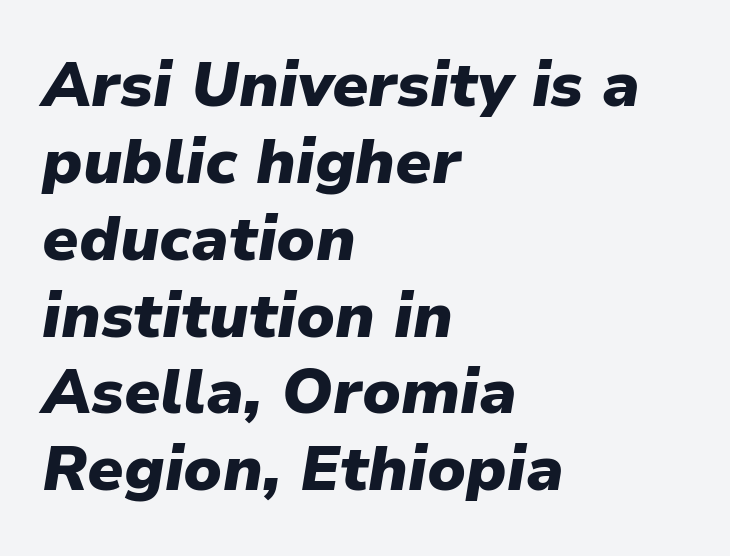
Q: Is the text bold? A: Yes.
Q: Is the text italic (slanted)? A: Yes, it leans right by about 9 degrees.
Q: Is the text underlined? A: No.
Q: How is the paragraph aligned? A: Left-aligned.
Q: Is the spacing between letters normal or unusually wide? A: Normal.
Q: Width (condensed, normal, or wide)? A: Normal.
Q: Stroke contrast? A: Low.
Q: x-height? A: Medium.
Q: Monospaced? A: No.
